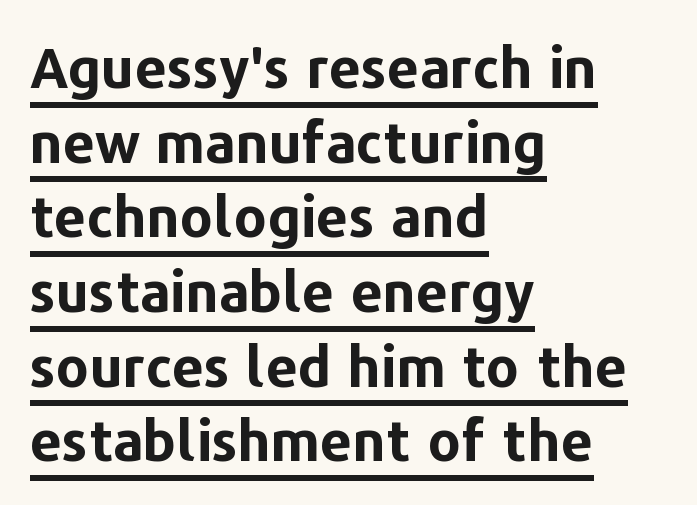
The image shows 57 px bold sans-serif type, upright; set left-aligned, normal line spacing (1.31x), normal letter spacing, underlined; low stroke contrast and a medium x-height.
